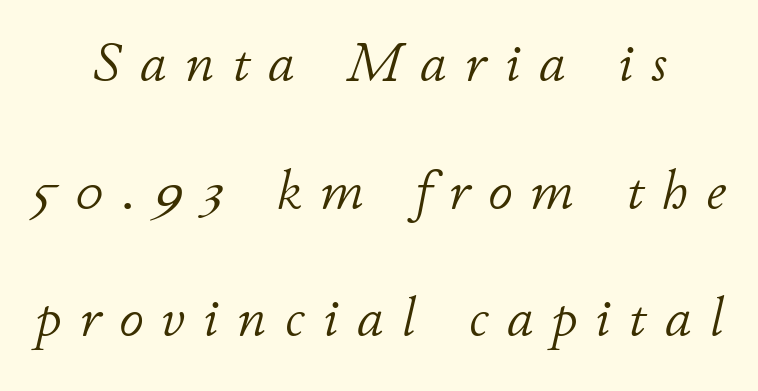
The image shows 55 px light type, italic (leaning right); set loose line spacing (2.32x), unusually wide letter spacing (+0.33 em), not underlined; low stroke contrast and a small x-height.
